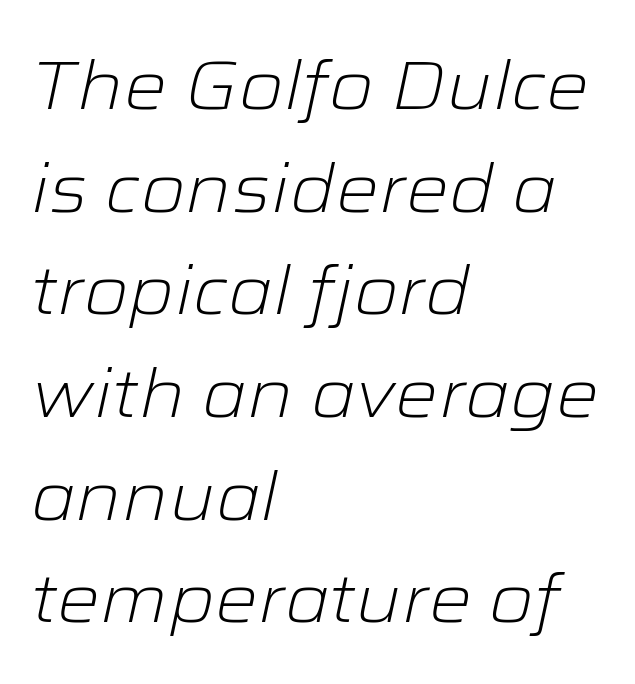
Q: Is the text bold? A: No.
Q: Is the text italic (slanted)? A: Yes, it leans right by about 12 degrees.
Q: Is the text underlined? A: No.
Q: How is the paragraph aligned? A: Left-aligned.
Q: Is the spacing between letters normal or unusually wide? A: Normal.
Q: Is the spacing between lines tight, normal or loose? A: Normal.
Q: Width (condensed, normal, or wide)? A: Wide.
Q: Stroke contrast? A: Low.
Q: x-height? A: Medium.
Q: Monospaced? A: No.
